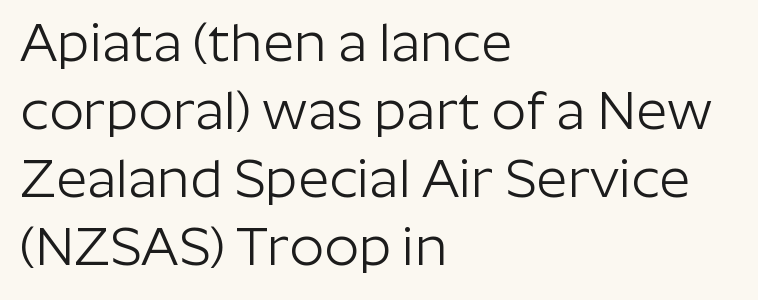
{"serif": "no", "italic": "no", "bold": "no", "weight": "light", "width": "normal", "stroke_contrast": "low", "x_height": "medium", "monospaced": "no", "underline": "no", "align": "left", "line_spacing": "normal", "line_spacing_ratio": 1.26, "letter_spacing": "normal", "letter_spacing_em": 0.0, "glyph_px": 54}
